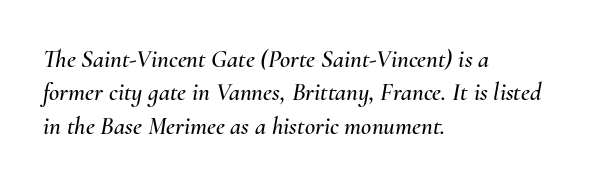
{"italic": "yes", "lean": "right", "slant_degrees": 10, "underline": "no", "align": "left", "line_spacing": "normal", "line_spacing_ratio": 1.34, "letter_spacing": "normal", "letter_spacing_em": 0.0, "glyph_px": 25}
